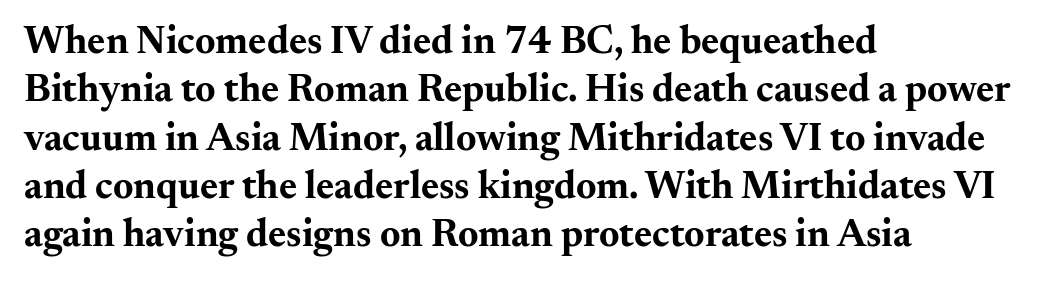
The type family on display is of the serif kind. This is roman type, the default non-slanted kind. Each letter keeps its own natural width here, so spacing adapts to shape. The gap between lines stays unmarked. Glyph-to-glyph distance matches everyday printed text. The setting favours the left margin, as ordinary paragraphs usually do.
